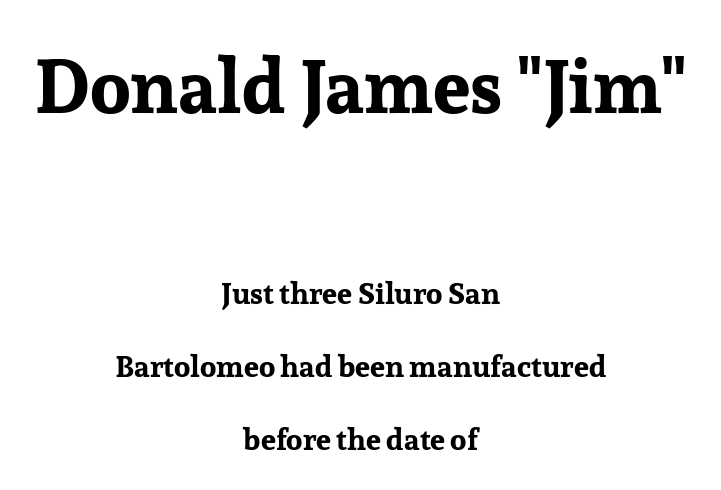
{"serif": "yes", "italic": "no", "bold": "yes", "weight": "bold", "width": "normal", "stroke_contrast": "low", "x_height": "medium", "monospaced": "no", "underline": "no", "align": "center", "line_spacing": "loose", "line_spacing_ratio": 2.44, "letter_spacing": "normal", "letter_spacing_em": 0.0, "larger_block": "first", "size_ratio": 2.5, "glyph_px": 75}
